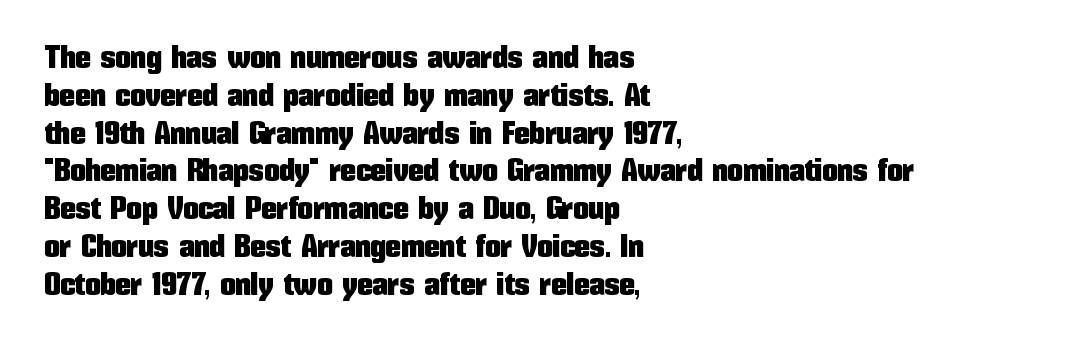
Q: Is the text italic (slanted)? A: No, it is upright.
Q: Is the typeface a serif or a sans-serif typeface? A: Sans-serif.
Q: Is the text underlined? A: No.
Q: How is the paragraph aligned? A: Left-aligned.
Q: Is the spacing between letters normal or unusually wide? A: Normal.
Q: Width (condensed, normal, or wide)? A: Condensed.
Q: Stroke contrast? A: Low.
Q: x-height? A: Medium.
Q: Monospaced? A: No.
